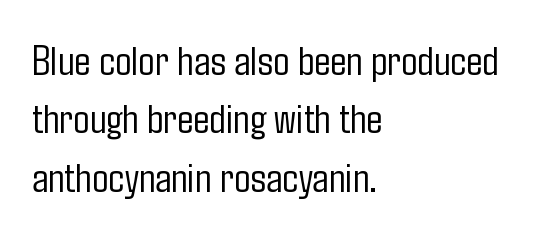
In CSS terms this would be text-align: left. A typesetter would call this zero additional tracking. The axis of the letterforms is exactly vertical. The typeface chosen for these lines omits serifs.
